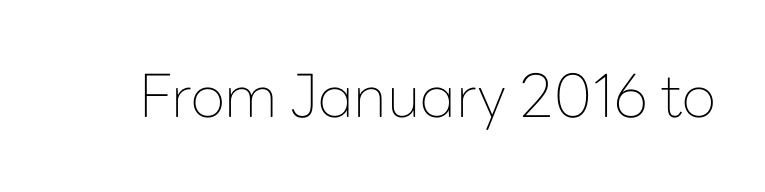
{"serif": "no", "italic": "no", "bold": "no", "weight": "thin", "width": "normal", "stroke_contrast": "low", "x_height": "medium", "monospaced": "no", "underline": "no", "letter_spacing": "normal", "letter_spacing_em": 0.0, "glyph_px": 59}
